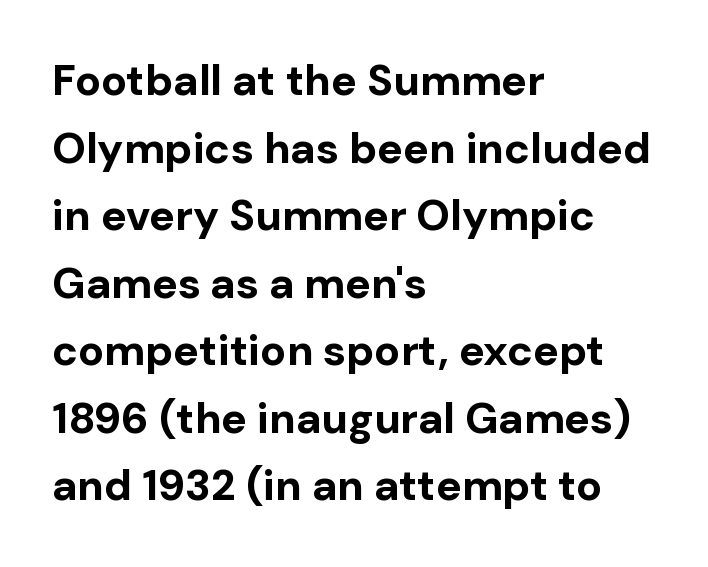
The tracking reads as untouched default to a designer's eye. Interline gaps are of average width in this sample. Does the weight exceed regular? Yes, all the way to bold. The compositor pushed each line to the left boundary. Ordinary non-slanted type is in use.
